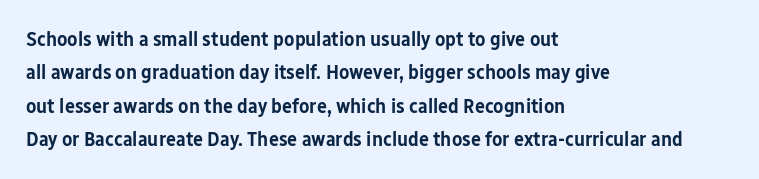
The image shows 21 px text type, upright; set left-aligned, normal line spacing (1.59x), normal letter spacing, not underlined.
